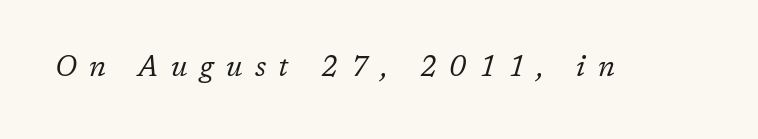
{"serif": "yes", "italic": "yes", "lean": "right", "slant_degrees": 17, "bold": "no", "weight": "regular", "width": "normal", "stroke_contrast": "low", "x_height": "medium", "monospaced": "no", "underline": "no", "letter_spacing": "wide", "letter_spacing_em": 0.45, "glyph_px": 28}
